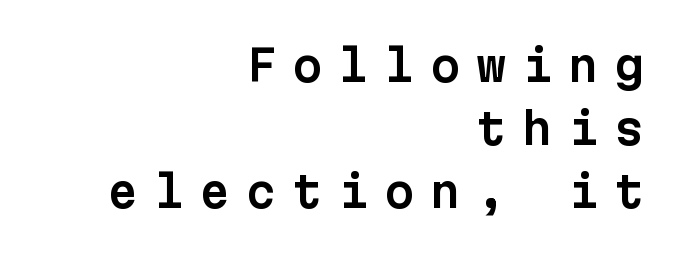
Unlike a traditional serif, this face leaves its strokes unadorned. Words appear elongated and porous because spacing is wide. Alignment: flush right. The foot of each line stays bare and open.
